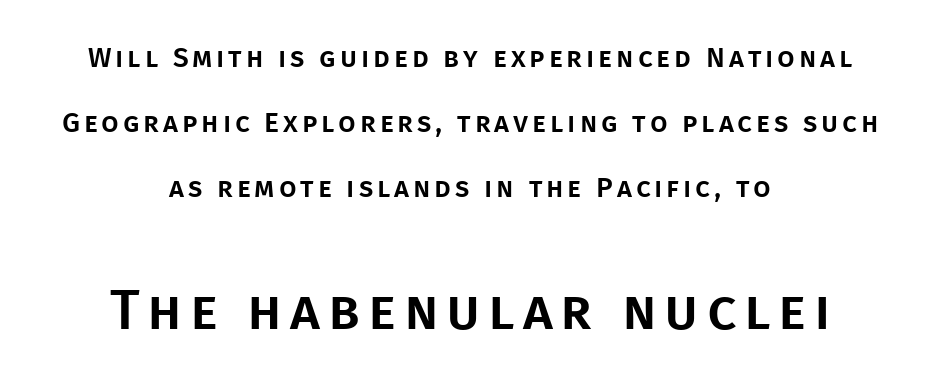
Q: Is the text italic (slanted)? A: No, it is upright.
Q: Is the typeface a serif or a sans-serif typeface? A: Sans-serif.
Q: Is the text underlined? A: No.
Q: How is the paragraph aligned? A: Centered.
Q: Is the spacing between lines tight, normal or loose? A: Loose.
Q: Which block of text is set in a larger size, the first (top) or the second (bottom)? A: The second (bottom) one.
Q: Width (condensed, normal, or wide)? A: Normal.
Q: Stroke contrast? A: Low.
Q: x-height? A: Large.
Q: Monospaced? A: No.
